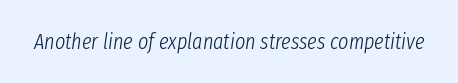
The image shows 22 px text type, italic (leaning right); set normal letter spacing, not underlined.
